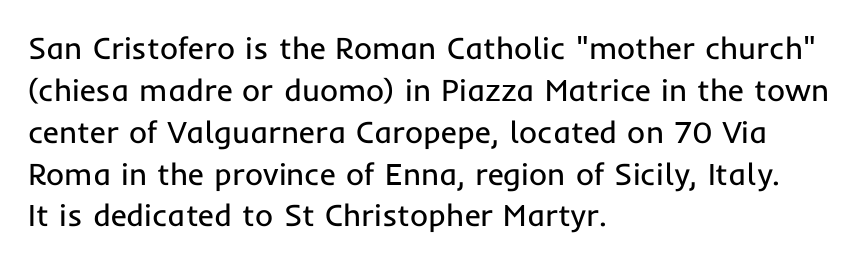
{"serif": "no", "italic": "no", "bold": "no", "weight": "regular", "width": "normal", "stroke_contrast": "low", "x_height": "medium", "monospaced": "no", "underline": "no", "align": "left", "line_spacing": "normal", "line_spacing_ratio": 1.35, "letter_spacing": "normal", "letter_spacing_em": 0.0, "glyph_px": 31}
